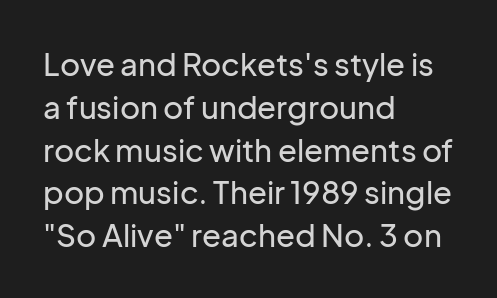
{"serif": "no", "italic": "no", "width": "normal", "stroke_contrast": "low", "x_height": "medium", "monospaced": "no", "underline": "no", "align": "left", "line_spacing": "normal", "line_spacing_ratio": 1.38, "letter_spacing": "normal", "letter_spacing_em": 0.0, "glyph_px": 31}
